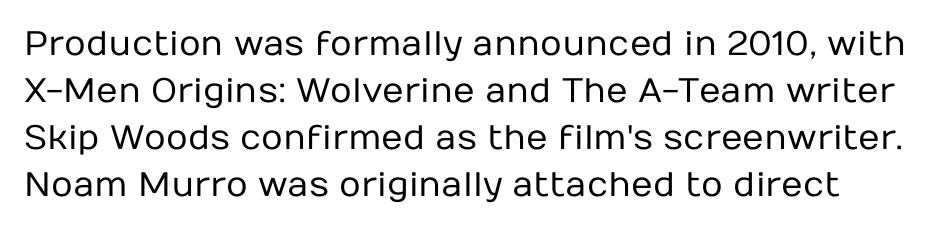
Q: Is the text bold? A: No.
Q: Is the text italic (slanted)? A: No, it is upright.
Q: Is the typeface a serif or a sans-serif typeface? A: Sans-serif.
Q: Is the text underlined? A: No.
Q: Is the spacing between letters normal or unusually wide? A: Normal.
Q: Is the spacing between lines tight, normal or loose? A: Normal.
Q: Width (condensed, normal, or wide)? A: Normal.
Q: Stroke contrast? A: Low.
Q: x-height? A: Medium.
Q: Monospaced? A: No.
